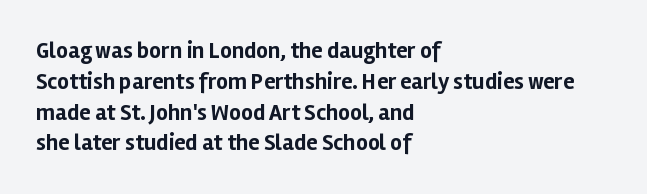
{"italic": "no", "bold": "yes", "underline": "no", "align": "left", "line_spacing": "normal", "line_spacing_ratio": 1.34, "letter_spacing": "normal", "letter_spacing_em": 0.0, "glyph_px": 23}
